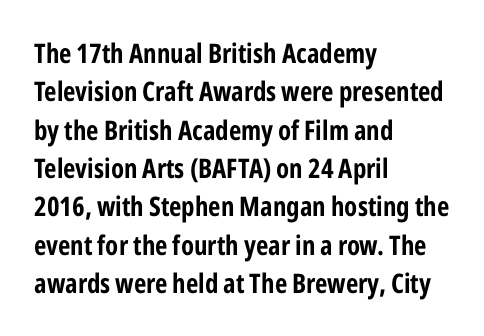
Compared with typical paragraphs, the rows here are spaced about the same. Posture: straight, roman, zero tilt. Inter-character spacing is left at the font's built-in metrics. The space beneath each line is pristine and unruled. The compositor pushed each line to the left boundary.
